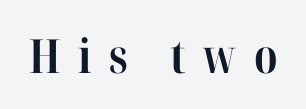
The image shows 47 px bold, condensed serif type, upright; set unusually wide letter spacing (+0.37 em), not underlined; high stroke contrast and a medium x-height.
